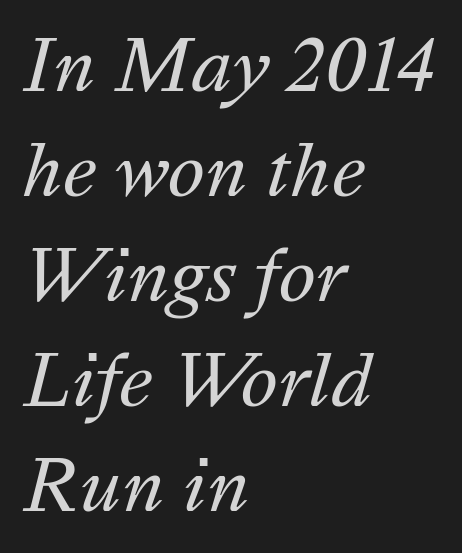
Words appear dense and cohesive because spacing is normal. The passage shown stacks its lines at a standard gap. The lines are quadded left. Designer's note — italics engaged. Just letters on the line, the space beneath them empty.
